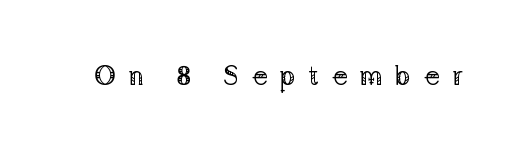
You could only call the tracking loose — the letters float apart. Descenders are the only things crossing below the line. Weight: not bold — regular or lighter. Is there any slant? The stems are plumb.
